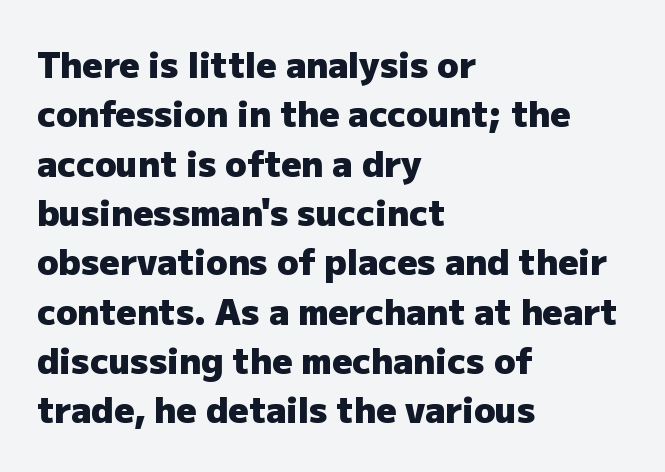
Line spacing here is normal. Nothing sits at the stroke ends, so this counts as sans-serif. The string is rendered with underlining switched off. Character widths vary here, with narrow letters taking less room than wide ones. A full-strength bold gives these letters their thick strokes.
